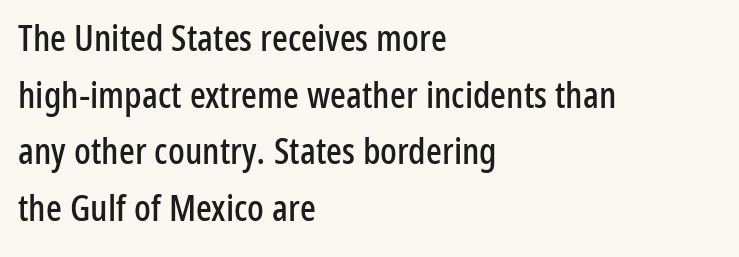
What kind of face is this? One without serifs — a sans. Ascenders rise straight up at ninety degrees. Words appear dense and cohesive because spacing is normal. Each letter keeps its own natural width here, so spacing adapts to shape. This rendering uses left alignment, leaving the right contour irregular.
